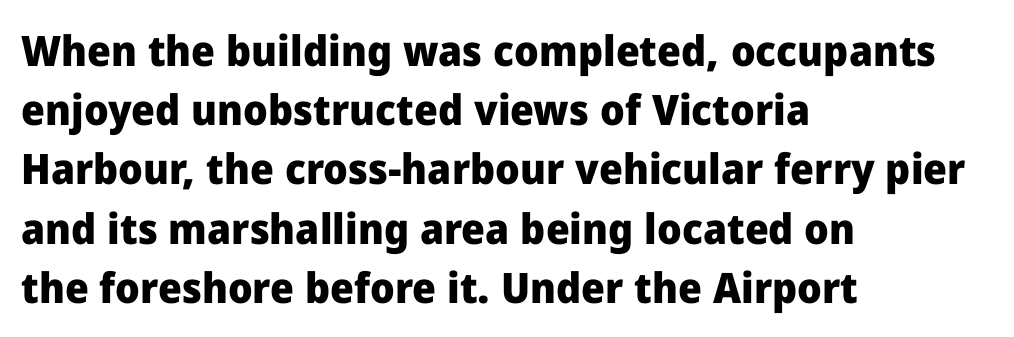
Q: Is the text bold? A: Yes.
Q: Is the text italic (slanted)? A: No, it is upright.
Q: Is the typeface a serif or a sans-serif typeface? A: Sans-serif.
Q: Is the text underlined? A: No.
Q: How is the paragraph aligned? A: Left-aligned.
Q: Is the spacing between letters normal or unusually wide? A: Normal.
Q: Is the spacing between lines tight, normal or loose? A: Normal.
Q: Width (condensed, normal, or wide)? A: Normal.
Q: Stroke contrast? A: Low.
Q: x-height? A: Medium.
Q: Monospaced? A: No.
